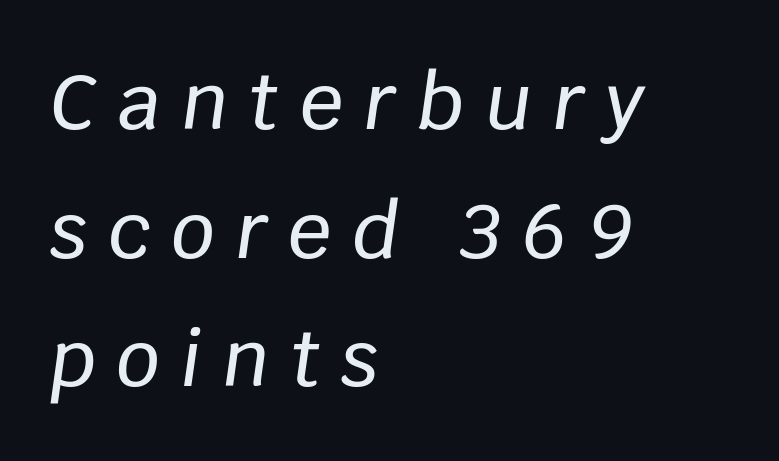
{"italic": "yes", "lean": "right", "slant_degrees": 8, "width": "normal", "stroke_contrast": "low", "x_height": "large", "monospaced": "no", "underline": "no", "align": "left", "line_spacing": "normal", "line_spacing_ratio": 1.67, "letter_spacing": "wide", "letter_spacing_em": 0.27, "glyph_px": 77}
